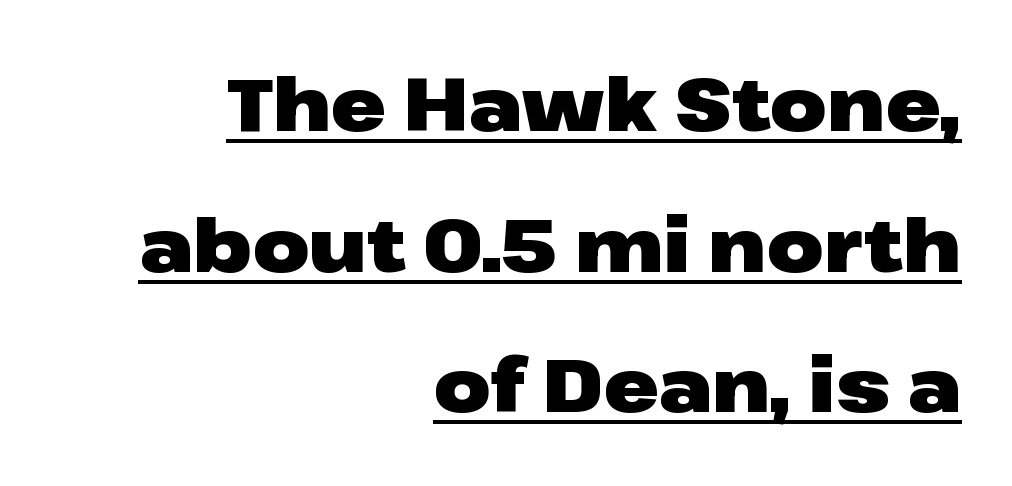
In designer terms, the underline attribute is active on this setting. No italicization has been applied; the sample stays upright. What stands out about the letter spacing? Nothing — it is the standard amount. Each letter keeps its own natural width here, so spacing adapts to shape. The letters are bold, with thick, heavy strokes. Each letter's strokes conclude bluntly, with no projecting serifs.
